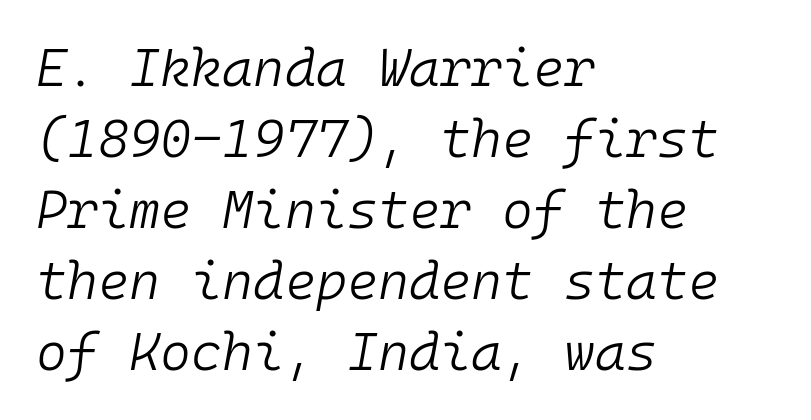
{"italic": "yes", "lean": "right", "slant_degrees": 10, "bold": "no", "weight": "light", "width": "normal", "stroke_contrast": "low", "x_height": "medium", "monospaced": "yes", "underline": "no", "align": "left", "line_spacing": "normal", "line_spacing_ratio": 1.34, "letter_spacing": "normal", "letter_spacing_em": 0.0, "glyph_px": 53}
